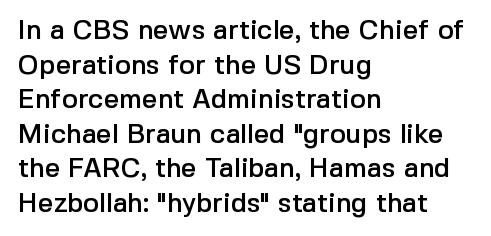
You could call the tracking neutral — neither tight nor loose. Interline gaps are of average width in this sample. The zone under the glyphs is completely vacant. A classic flush-left, rag-right setting is used for this passage. Style check: upright.
